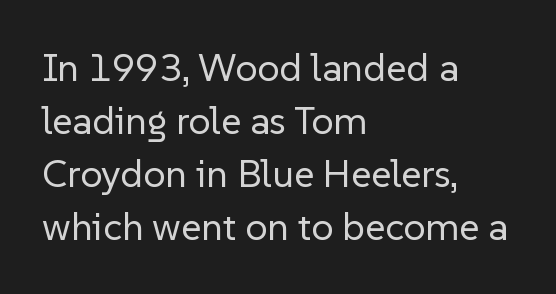
{"serif": "no", "italic": "no", "bold": "no", "weight": "regular", "width": "normal", "stroke_contrast": "low", "x_height": "medium", "monospaced": "no", "underline": "no", "align": "left", "line_spacing": "normal", "line_spacing_ratio": 1.36, "letter_spacing": "normal", "letter_spacing_em": 0.0, "glyph_px": 39}
